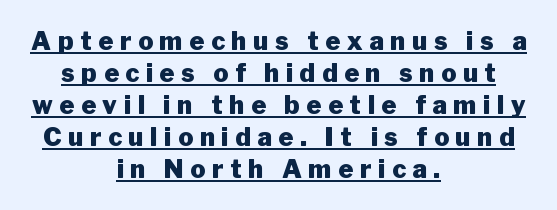
In designer terms, the underline attribute is active on this setting. You can tell it's not italic because the verticals are truly vertical. One-word summary of the alignment: center. Notice how thick the strokes are: this is what a full bold looks like. Letter spacing: wide. Is there much room between lines? A standard amount, neither cramped nor airy.
